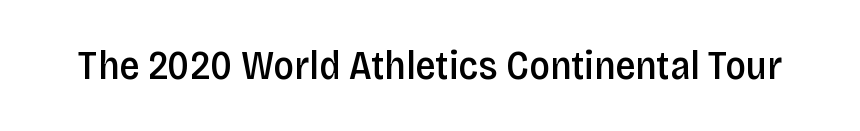
Font category for this specimen: sans-serif. The face used here is a semibold: visibly heavier than regular, lighter than bold. The horizontal fit of the characters is conventional and even. A typesetter would call this proportional, since set widths differ per character.
